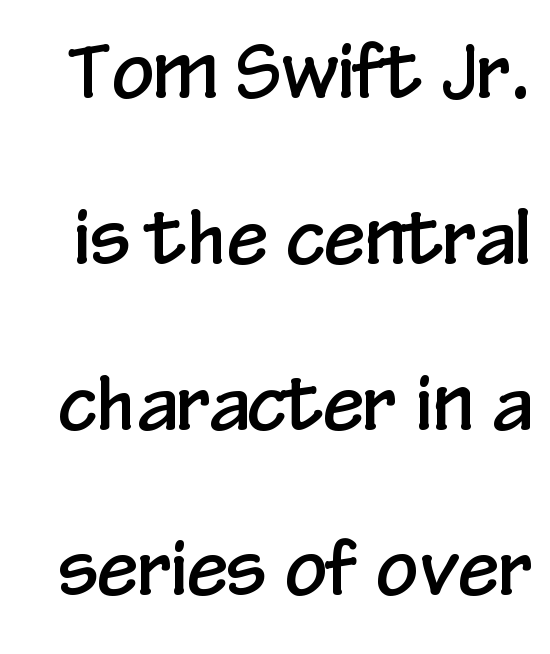
Q: Is the text italic (slanted)? A: No, it is upright.
Q: Is the typeface a serif or a sans-serif typeface? A: Sans-serif.
Q: Is the text underlined? A: No.
Q: Is the spacing between letters normal or unusually wide? A: Normal.
Q: Is the spacing between lines tight, normal or loose? A: Loose.
Q: Width (condensed, normal, or wide)? A: Condensed.
Q: Stroke contrast? A: Low.
Q: x-height? A: Medium.
Q: Monospaced? A: No.
